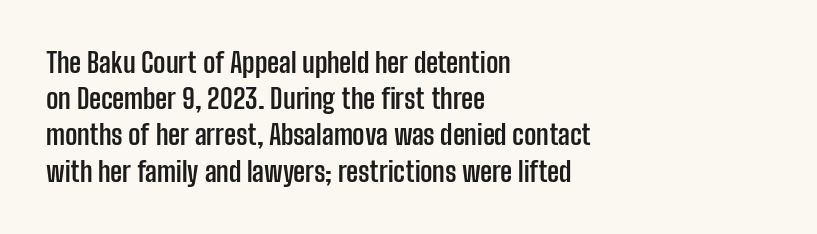
The image shows 27 px bold type, upright; set left-aligned, normal line spacing (1.34x), normal letter spacing, not underlined.
